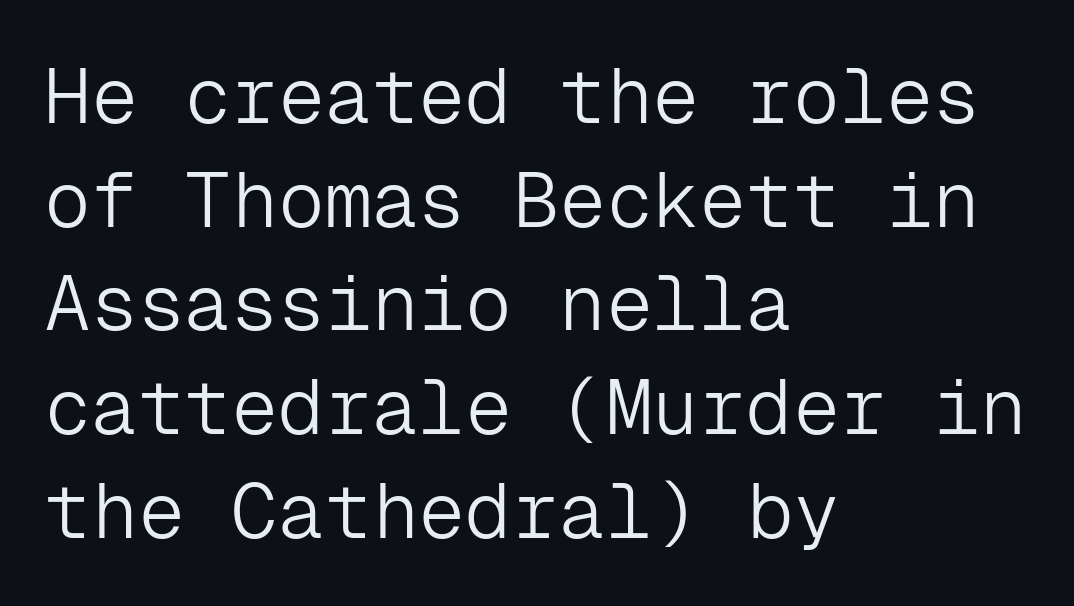
Q: Is the text bold? A: No.
Q: Is the text italic (slanted)? A: No, it is upright.
Q: Is the typeface a serif or a sans-serif typeface? A: Sans-serif.
Q: Is the text underlined? A: No.
Q: How is the paragraph aligned? A: Left-aligned.
Q: Is the spacing between letters normal or unusually wide? A: Normal.
Q: Is the spacing between lines tight, normal or loose? A: Normal.
Q: Width (condensed, normal, or wide)? A: Normal.
Q: Stroke contrast? A: Low.
Q: x-height? A: Medium.
Q: Monospaced? A: Yes.
